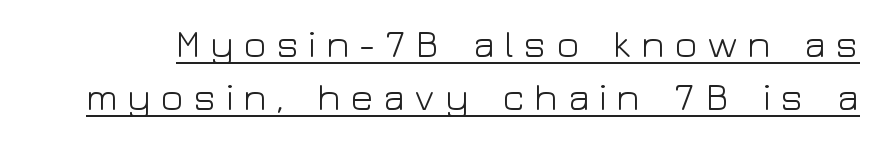
The designer went with a sans here, leaving each stem footless. This sample uses expanded letter spacing, leaving extra air between glyphs. Stems and bowls with no extra thickness — not bold. In terms of leading, this rendering sits right in the middle.
